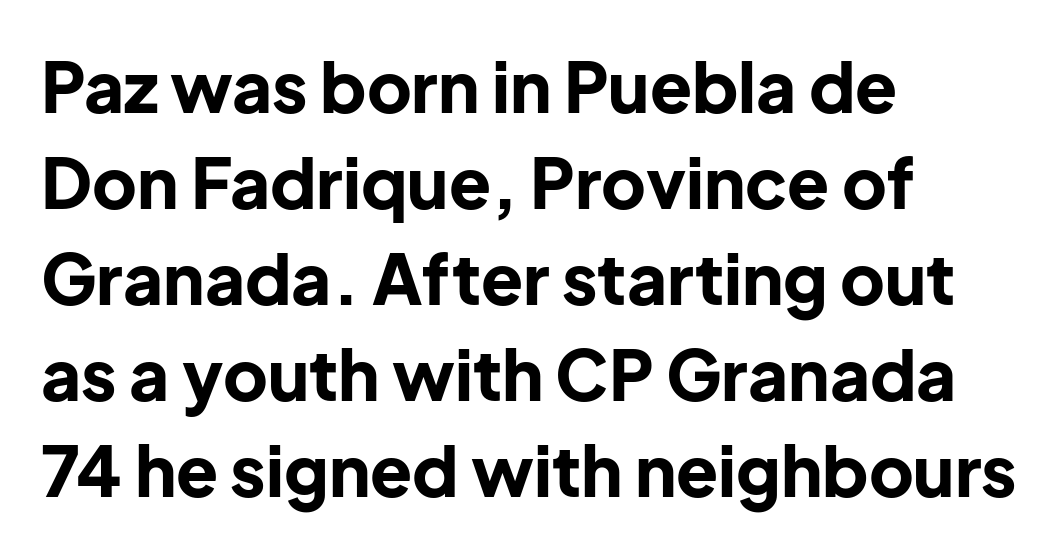
{"serif": "no", "italic": "no", "bold": "yes", "weight": "bold", "width": "normal", "stroke_contrast": "low", "x_height": "medium", "monospaced": "no", "underline": "no", "align": "left", "line_spacing": "normal", "line_spacing_ratio": 1.39, "letter_spacing": "normal", "letter_spacing_em": 0.0, "glyph_px": 69}
